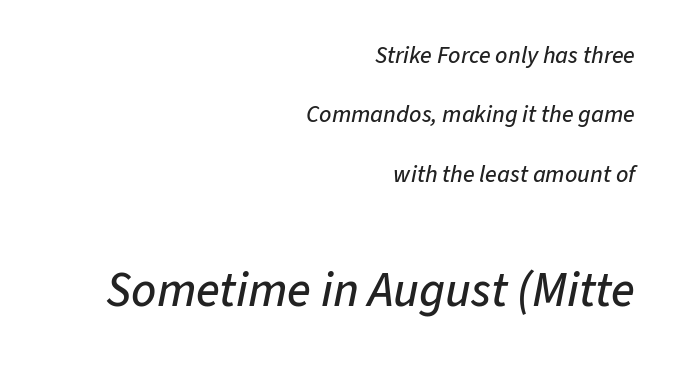
The image shows 49 px text type, italic (leaning right); set right-aligned, loose line spacing (2.47x), normal letter spacing, not underlined; the second (bottom) block is 2.04x larger; low stroke contrast and a medium x-height.
